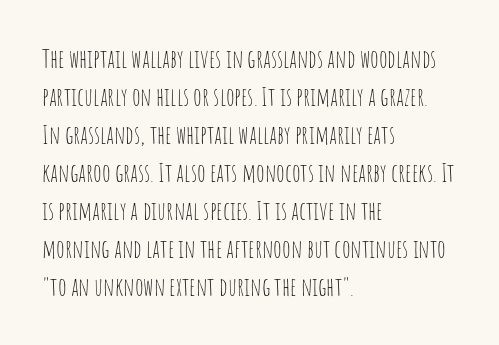
Q: Is the text bold? A: No.
Q: Is the text italic (slanted)? A: No, it is upright.
Q: Is the text underlined? A: No.
Q: How is the paragraph aligned? A: Left-aligned.
Q: Is the spacing between letters normal or unusually wide? A: Normal.
Q: Is the spacing between lines tight, normal or loose? A: Normal.
